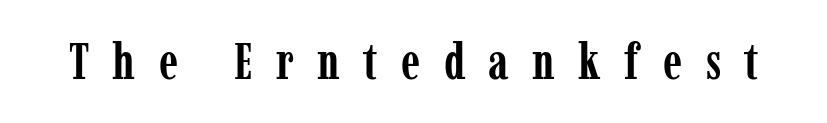
The passage shown is typed in a proportional face where columns would drift. Check where the strokes stop: tiny serifs finish them off. The space beneath each line is pristine and unruled. Posture: straight, roman, zero tilt. Observe the wide spacing: letters keep a clear distance from each other. Notice how thick the strokes are: this is what a full bold looks like.
